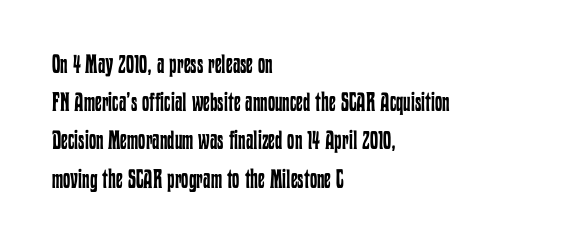
The vertical gap from one line to the next is medium. Quick note: underline off. The characters are drawn with everyday or finer stroke widths. A typesetter would mark this as roman, not italic. Caption: multi-line text, flush left, ragged right.
